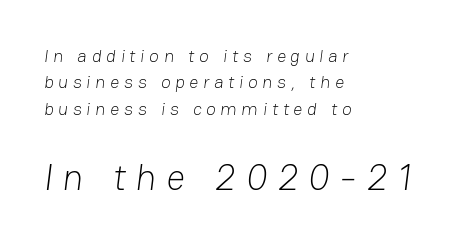
Q: Is the text bold? A: No.
Q: Is the typeface a serif or a sans-serif typeface? A: Sans-serif.
Q: Is the text underlined? A: No.
Q: How is the paragraph aligned? A: Left-aligned.
Q: Is the spacing between letters normal or unusually wide? A: Unusually wide.
Q: Is the spacing between lines tight, normal or loose? A: Normal.
Q: Which block of text is set in a larger size, the first (top) or the second (bottom)? A: The second (bottom) one.
Q: Width (condensed, normal, or wide)? A: Normal.
Q: Stroke contrast? A: Low.
Q: x-height? A: Medium.
Q: Monospaced? A: No.
